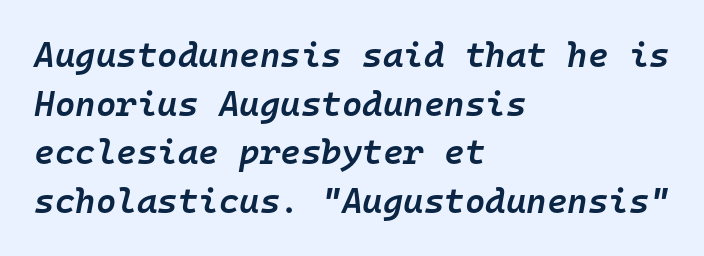
The image shows 35 px semibold type, italic (leaning right), monospaced; set left-aligned, normal line spacing (1.39x), normal letter spacing, not underlined; low stroke contrast and a medium x-height.
